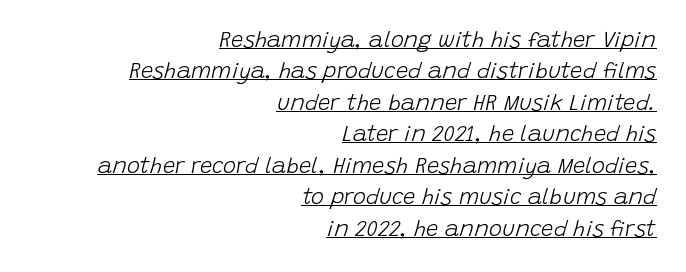
{"italic": "yes", "lean": "right", "slant_degrees": 15, "bold": "no", "underline": "yes", "align": "right", "line_spacing": "normal", "line_spacing_ratio": 1.43, "letter_spacing": "normal", "letter_spacing_em": 0.0, "glyph_px": 22}
